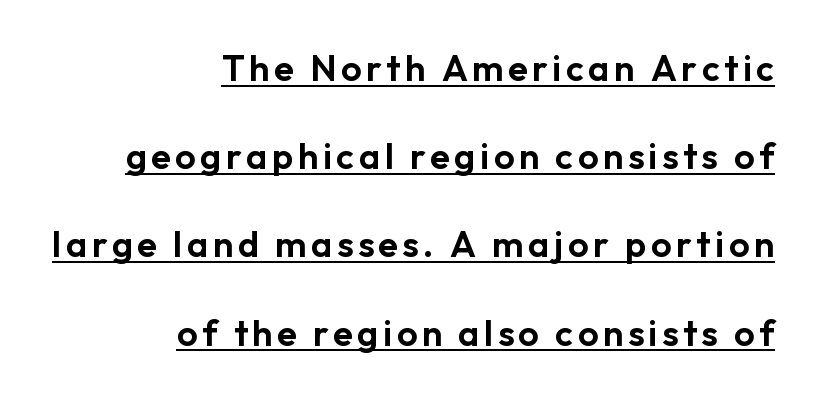
Q: Is the text italic (slanted)? A: No, it is upright.
Q: Is the typeface a serif or a sans-serif typeface? A: Sans-serif.
Q: Is the text underlined? A: Yes.
Q: How is the paragraph aligned? A: Right-aligned.
Q: Is the spacing between lines tight, normal or loose? A: Loose.
Q: Width (condensed, normal, or wide)? A: Normal.
Q: Stroke contrast? A: Low.
Q: x-height? A: Medium.
Q: Monospaced? A: No.
